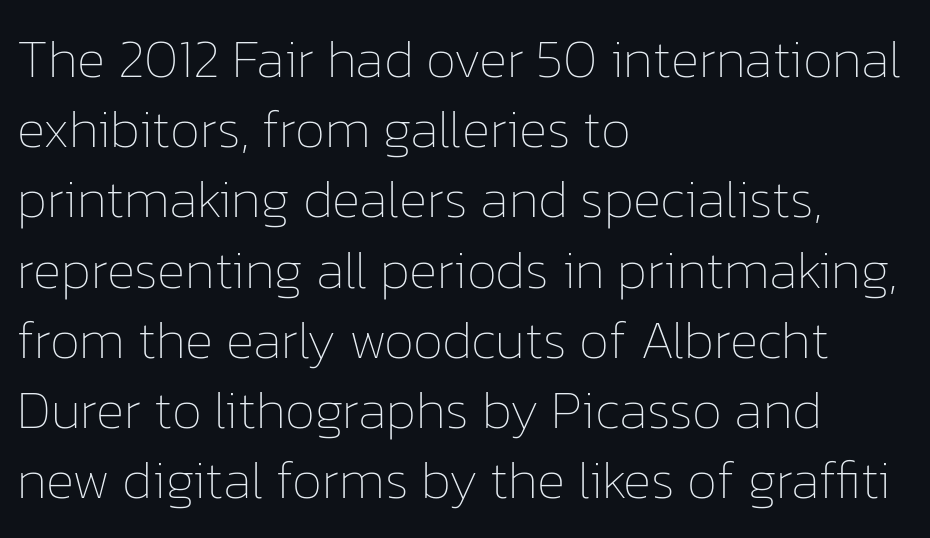
{"italic": "no", "bold": "no", "weight": "thin", "width": "normal", "stroke_contrast": "low", "x_height": "medium", "monospaced": "no", "underline": "no", "align": "left", "line_spacing": "normal", "line_spacing_ratio": 1.3, "letter_spacing": "normal", "letter_spacing_em": 0.0, "glyph_px": 54}
